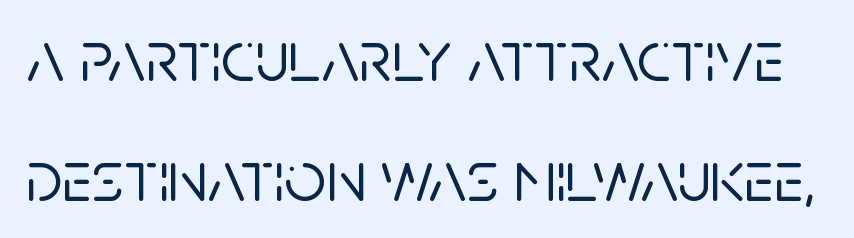
{"serif": "no", "italic": "no", "width": "normal", "stroke_contrast": "low", "x_height": "large", "monospaced": "no", "underline": "no", "line_spacing": "normal", "line_spacing_ratio": 1.64, "letter_spacing": "normal", "letter_spacing_em": 0.0, "glyph_px": 73}
